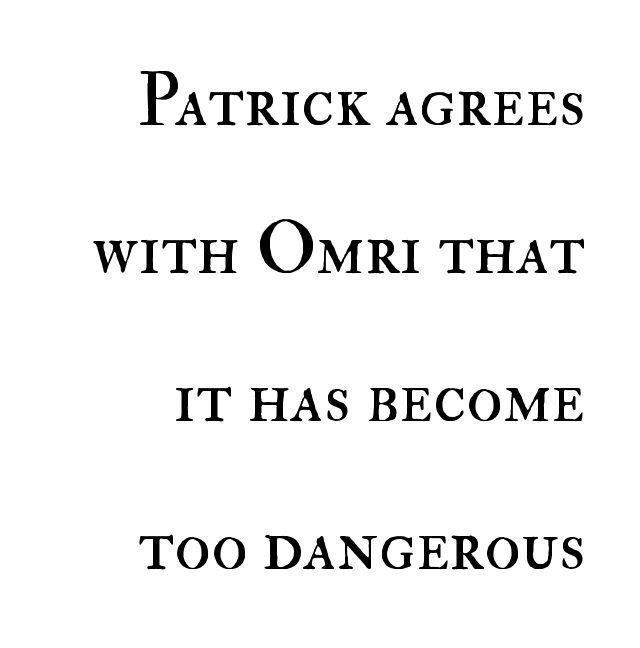
Q: Is the text bold? A: No.
Q: Is the text italic (slanted)? A: No, it is upright.
Q: Is the text underlined? A: No.
Q: How is the paragraph aligned? A: Right-aligned.
Q: Is the spacing between letters normal or unusually wide? A: Normal.
Q: Is the spacing between lines tight, normal or loose? A: Loose.
Q: Width (condensed, normal, or wide)? A: Normal.
Q: Stroke contrast? A: High.
Q: x-height? A: Small.
Q: Monospaced? A: No.
